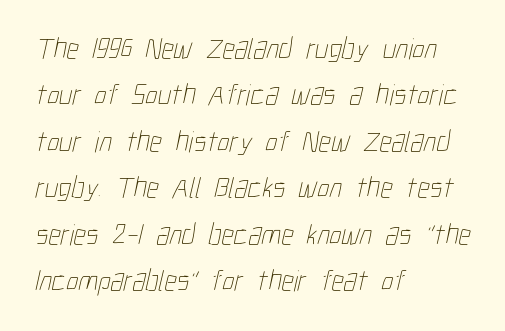
Q: Is the text bold? A: No.
Q: Is the text underlined? A: No.
Q: How is the paragraph aligned? A: Left-aligned.
Q: Is the spacing between letters normal or unusually wide? A: Normal.
Q: Is the spacing between lines tight, normal or loose? A: Normal.
Q: Width (condensed, normal, or wide)? A: Condensed.
Q: Stroke contrast? A: Low.
Q: x-height? A: Medium.
Q: Monospaced? A: No.
